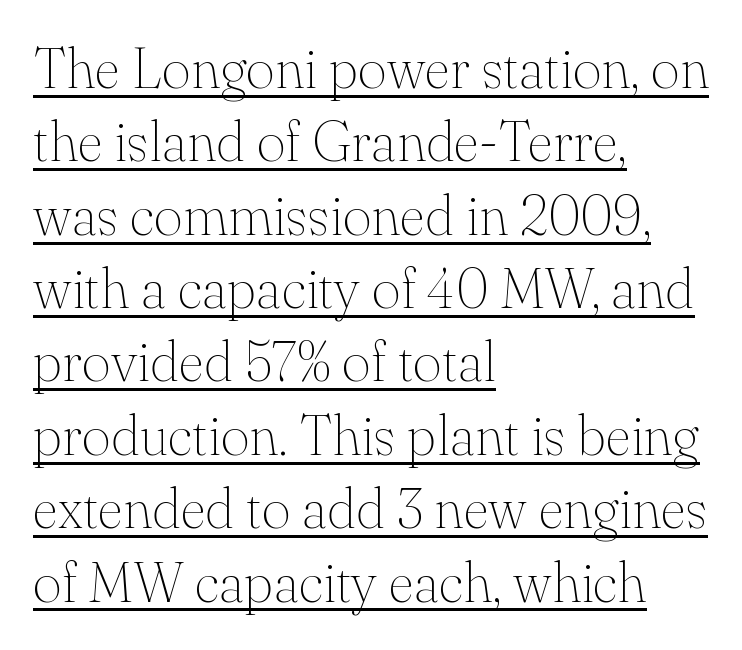
{"serif": "yes", "italic": "no", "bold": "no", "weight": "thin", "width": "normal", "stroke_contrast": "medium", "x_height": "small", "monospaced": "no", "underline": "yes", "align": "left", "line_spacing": "normal", "line_spacing_ratio": 1.31, "letter_spacing": "normal", "letter_spacing_em": 0.0, "glyph_px": 56}
